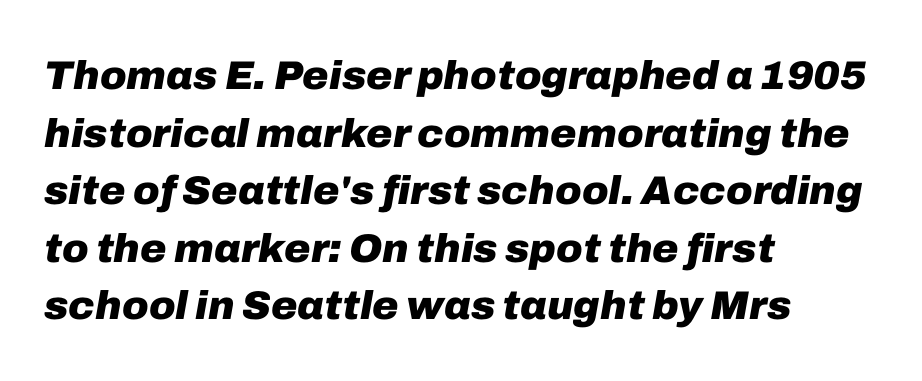
{"italic": "yes", "lean": "right", "slant_degrees": 10, "bold": "yes", "weight": "heavy", "width": "normal", "stroke_contrast": "low", "x_height": "medium", "monospaced": "no", "underline": "no", "align": "left", "line_spacing": "normal", "line_spacing_ratio": 1.44, "letter_spacing": "normal", "letter_spacing_em": 0.0, "glyph_px": 40}
